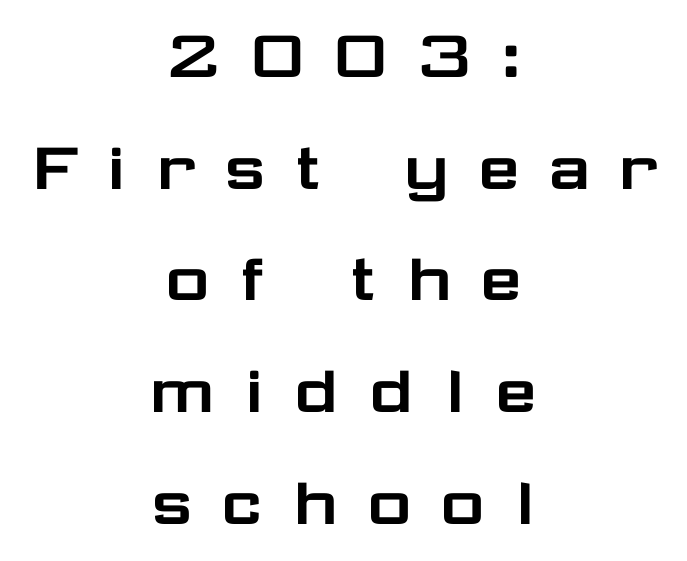
The image shows 77 px wide sans-serif type, upright; set centered, normal line spacing (1.45x), unusually wide letter spacing (+0.32 em), not underlined; low stroke contrast and a medium x-height.
